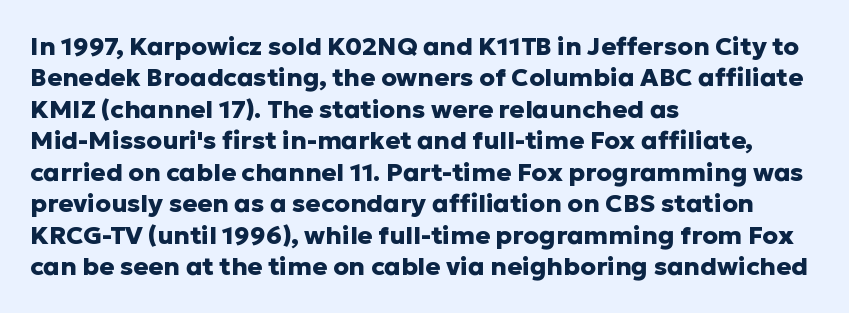
Q: Is the text bold? A: Yes.
Q: Is the text italic (slanted)? A: No, it is upright.
Q: Is the text underlined? A: No.
Q: How is the paragraph aligned? A: Left-aligned.
Q: Is the spacing between letters normal or unusually wide? A: Normal.
Q: Is the spacing between lines tight, normal or loose? A: Normal.
